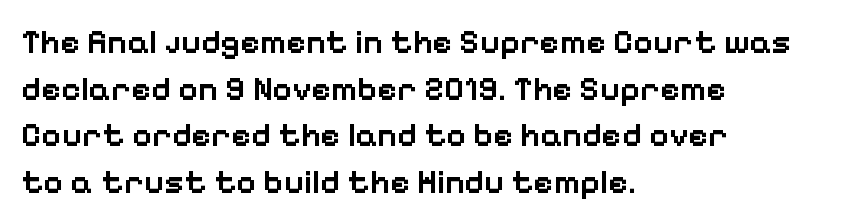
Q: Is the text bold? A: Semi-bold.
Q: Is the text italic (slanted)? A: No, it is upright.
Q: Is the typeface a serif or a sans-serif typeface? A: Sans-serif.
Q: Is the text underlined? A: No.
Q: How is the paragraph aligned? A: Left-aligned.
Q: Is the spacing between letters normal or unusually wide? A: Normal.
Q: Is the spacing between lines tight, normal or loose? A: Normal.
Q: Width (condensed, normal, or wide)? A: Normal.
Q: Stroke contrast? A: Low.
Q: x-height? A: Medium.
Q: Monospaced? A: No.
